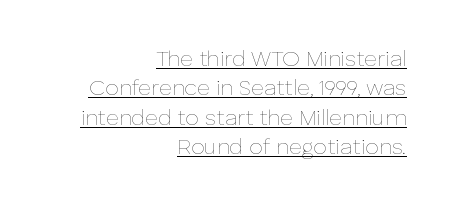
{"italic": "no", "bold": "no", "underline": "yes", "align": "right", "line_spacing": "normal", "line_spacing_ratio": 1.34, "letter_spacing": "normal", "letter_spacing_em": 0.0, "glyph_px": 22}
